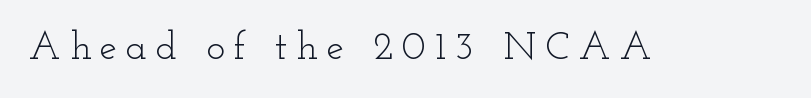
{"serif": "yes", "italic": "no", "bold": "no", "weight": "light", "width": "wide", "stroke_contrast": "low", "x_height": "small", "monospaced": "no", "underline": "no", "letter_spacing": "wide", "letter_spacing_em": 0.23, "glyph_px": 39}
